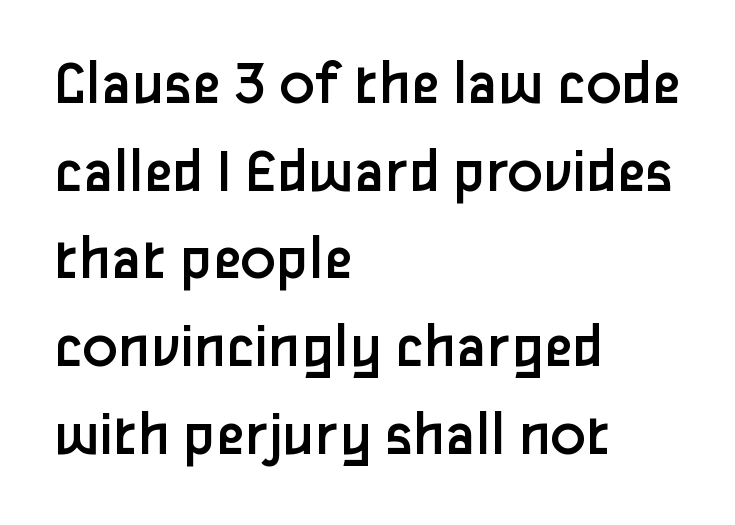
{"serif": "no", "italic": "no", "bold": "no", "weight": "regular", "width": "normal", "stroke_contrast": "low", "x_height": "medium", "monospaced": "no", "underline": "no", "align": "left", "line_spacing": "normal", "line_spacing_ratio": 1.35, "letter_spacing": "normal", "letter_spacing_em": 0.0, "glyph_px": 65}
